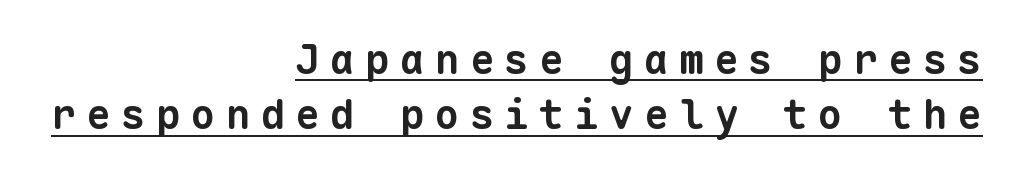
Thick stems and heavy bowls — unmistakably bold. These lines stack with their right ends in a neat column. This rendering employs a face without finishing strokes, i.e., a sans-serif. This block has exactly the height ordinary leading produces. The rendering uses typewriter-style spacing with identical character cells.
